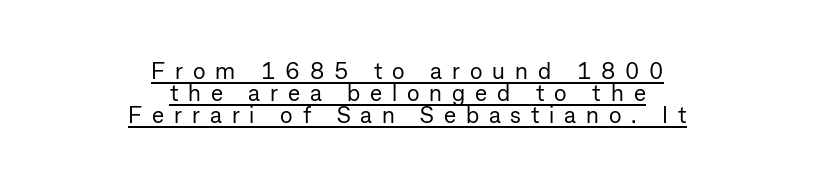
Q: Is the text bold? A: No.
Q: Is the text italic (slanted)? A: No, it is upright.
Q: Is the text underlined? A: Yes.
Q: How is the paragraph aligned? A: Centered.
Q: Is the spacing between letters normal or unusually wide? A: Unusually wide.
Q: Is the spacing between lines tight, normal or loose? A: Tight.
